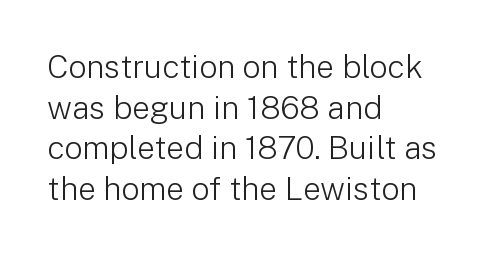
Visually the block forms a straight wall on the left and a jagged coastline on the right. Italic: no, the glyphs are upright roman. Descenders are the only things crossing below the line. Students, observe: this is what conventionally led text looks like. Check where the strokes stop: nothing finishes them off — pure sans. Vertical stems look standard width or narrower in stroke.
